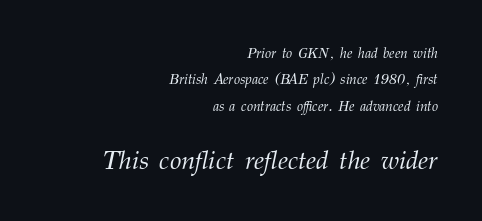
Q: Is the text bold? A: No.
Q: Is the text italic (slanted)? A: Yes, it leans right by about 12 degrees.
Q: Is the text underlined? A: No.
Q: How is the paragraph aligned? A: Right-aligned.
Q: Is the spacing between letters normal or unusually wide? A: Normal.
Q: Which block of text is set in a larger size, the first (top) or the second (bottom)? A: The second (bottom) one.
